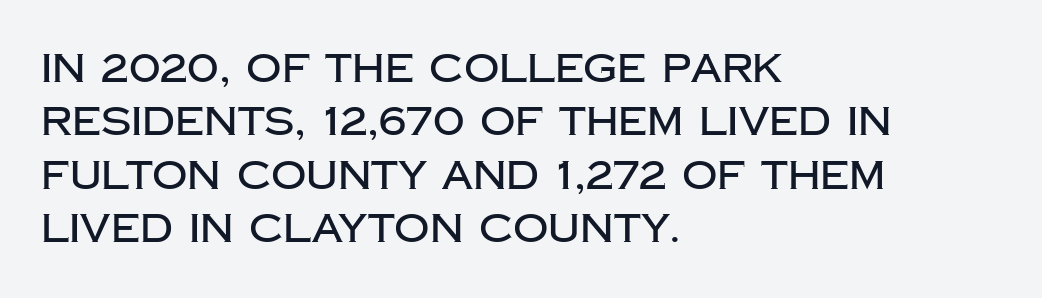
Q: Is the text italic (slanted)? A: No, it is upright.
Q: Is the typeface a serif or a sans-serif typeface? A: Sans-serif.
Q: Is the text underlined? A: No.
Q: How is the paragraph aligned? A: Left-aligned.
Q: Is the spacing between letters normal or unusually wide? A: Normal.
Q: Is the spacing between lines tight, normal or loose? A: Normal.
Q: Width (condensed, normal, or wide)? A: Normal.
Q: Stroke contrast? A: Low.
Q: x-height? A: Large.
Q: Monospaced? A: No.
